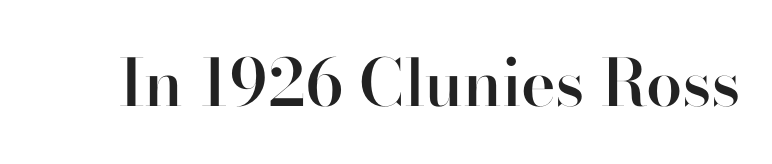
{"serif": "no", "italic": "no", "bold": "semi", "weight": "semibold", "width": "normal", "stroke_contrast": "high", "x_height": "small", "monospaced": "no", "underline": "no", "letter_spacing": "normal", "letter_spacing_em": 0.0, "glyph_px": 65}
